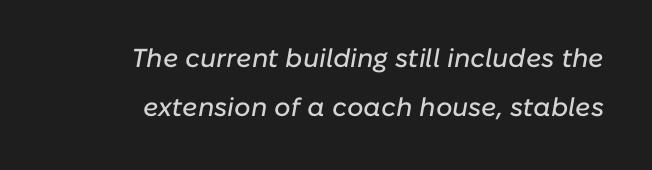
Slanted lettering throughout. The passage shown is not underscored anywhere. Does the copy run flush right? Yes — the right margin is perfectly even. Default kerning and tracking; the words read as compact shapes.
